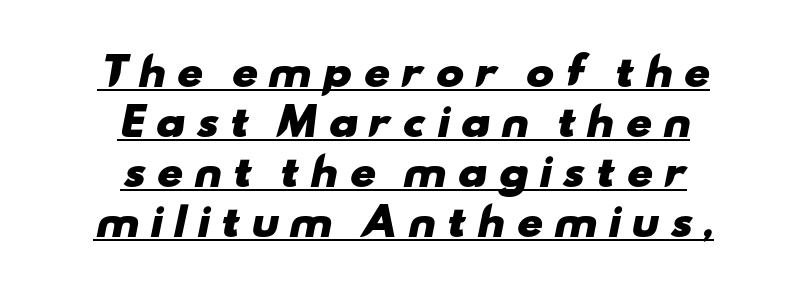
{"serif": "no", "bold": "yes", "weight": "heavy", "width": "wide", "stroke_contrast": "low", "x_height": "small", "monospaced": "no", "underline": "yes", "align": "center", "line_spacing": "normal", "line_spacing_ratio": 1.32, "letter_spacing": "wide", "letter_spacing_em": 0.26, "glyph_px": 38}
